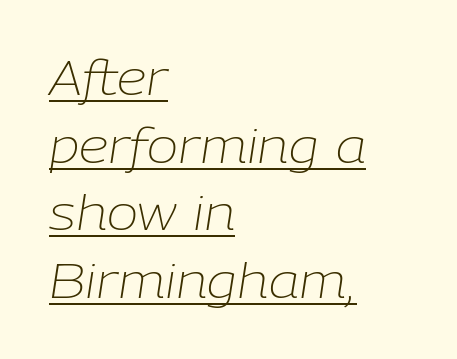
Heaviness? Minimal to ordinary, like unemphasized prose. Characters follow at the spacing the type designer built in. The rows are spaced the way most documents space them. The letters advance in unequal steps, a hallmark of proportional type.
